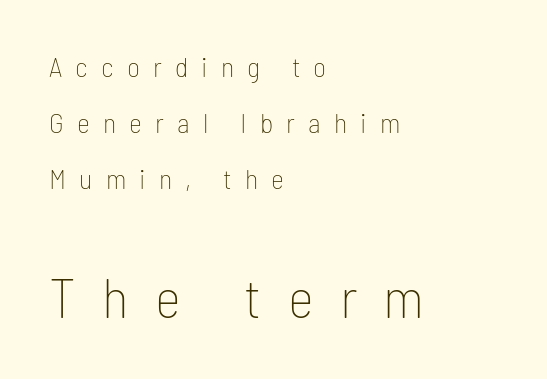
The image shows 56 px thin, condensed sans-serif type, upright; set left-aligned, loose line spacing (2.0x), unusually wide letter spacing (+0.47 em), not underlined; the second (bottom) block is 2.0x larger; low stroke contrast and a medium x-height.
